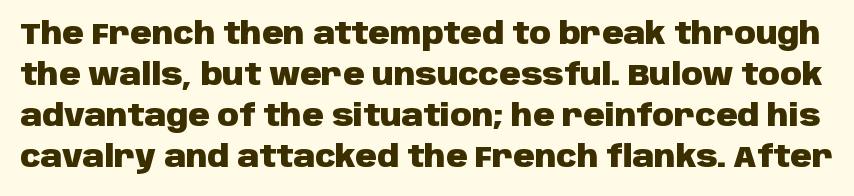
The image shows 30 px heavy sans-serif type, upright; set normal line spacing (1.37x), normal letter spacing, not underlined; low stroke contrast and a large x-height.
